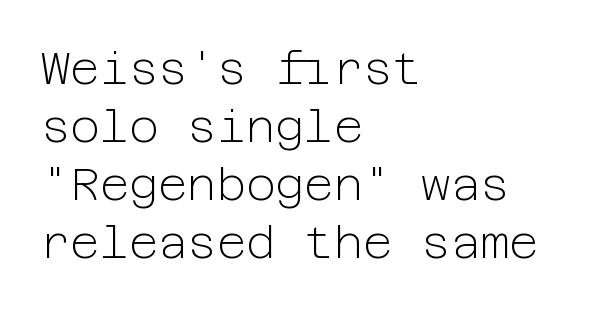
If you drew a line through each stem, it would be perfectly vertical. The type family on display is of the sans-serif kind. The tracking reads as untouched default to a designer's eye. Ink coverage per letter is moderate at most. Evenly set lines give the paragraph a standard silhouette.
